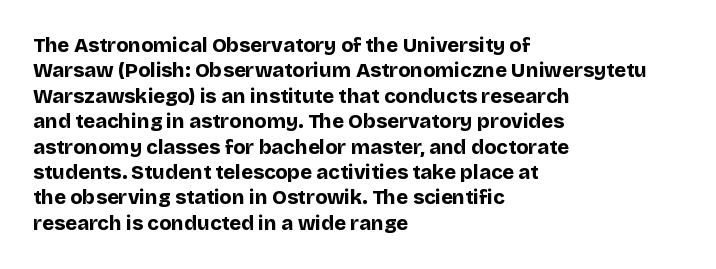
{"italic": "no", "bold": "yes", "underline": "no", "align": "left", "line_spacing": "normal", "line_spacing_ratio": 1.27, "letter_spacing": "normal", "letter_spacing_em": 0.0, "glyph_px": 20}
